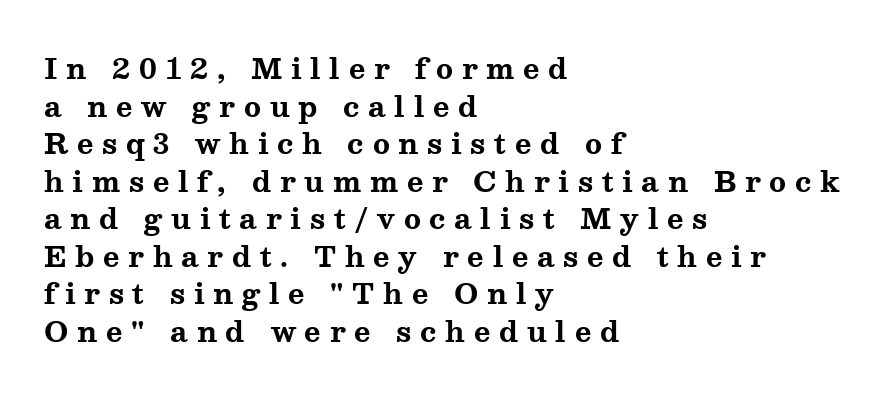
{"serif": "yes", "italic": "no", "bold": "yes", "weight": "bold", "width": "wide", "stroke_contrast": "medium", "x_height": "medium", "monospaced": "no", "underline": "no", "align": "left", "line_spacing": "normal", "line_spacing_ratio": 1.34, "letter_spacing": "wide", "letter_spacing_em": 0.31, "glyph_px": 28}
